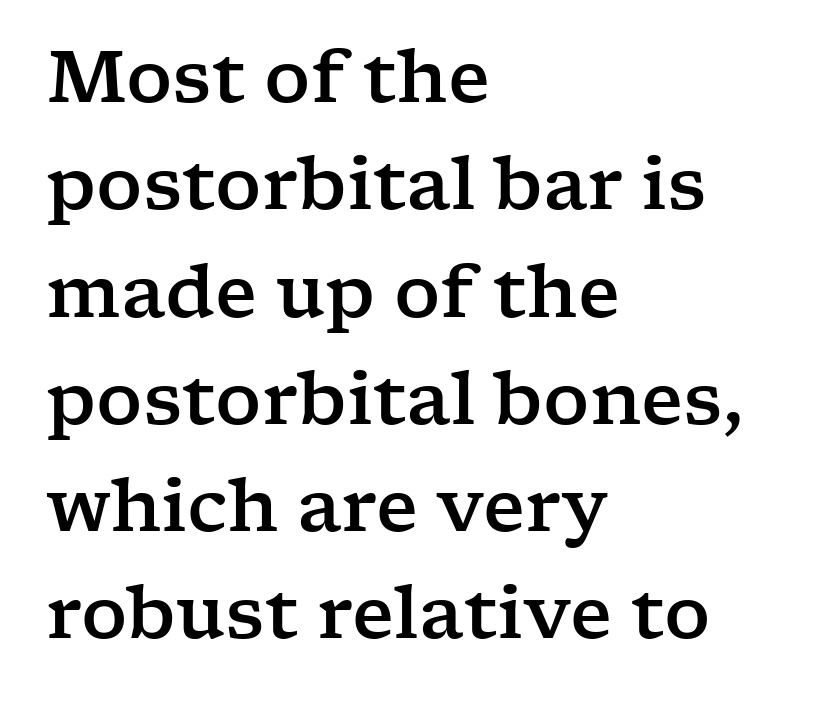
{"serif": "yes", "italic": "no", "width": "wide", "stroke_contrast": "low", "x_height": "medium", "monospaced": "no", "underline": "no", "align": "left", "line_spacing": "normal", "line_spacing_ratio": 1.49, "letter_spacing": "normal", "letter_spacing_em": 0.0, "glyph_px": 72}
